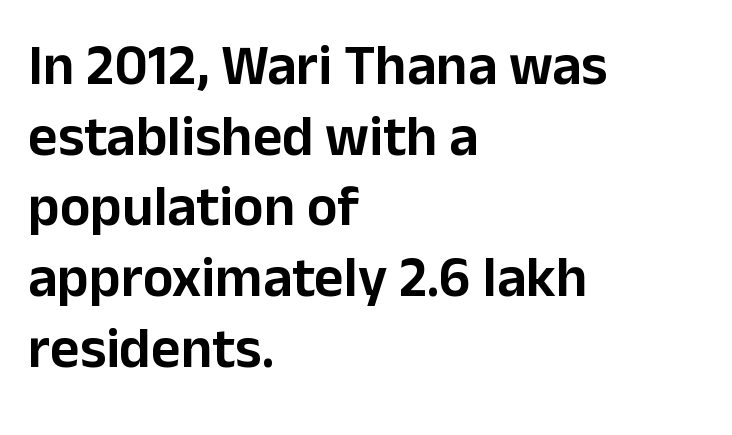
{"serif": "no", "italic": "no", "width": "normal", "stroke_contrast": "low", "x_height": "medium", "monospaced": "no", "underline": "no", "align": "left", "line_spacing_ratio": 1.24, "letter_spacing": "normal", "letter_spacing_em": 0.0, "glyph_px": 57}
